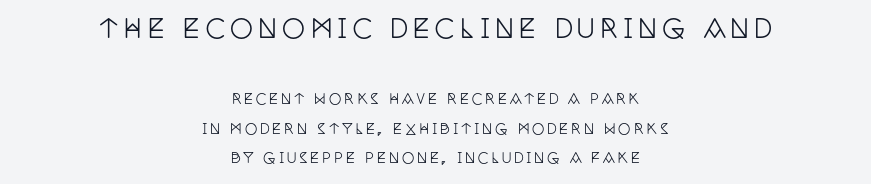
{"italic": "no", "underline": "no", "align": "center", "line_spacing": "loose", "line_spacing_ratio": 2.1, "larger_block": "first", "size_ratio": 1.86, "glyph_px": 26}
